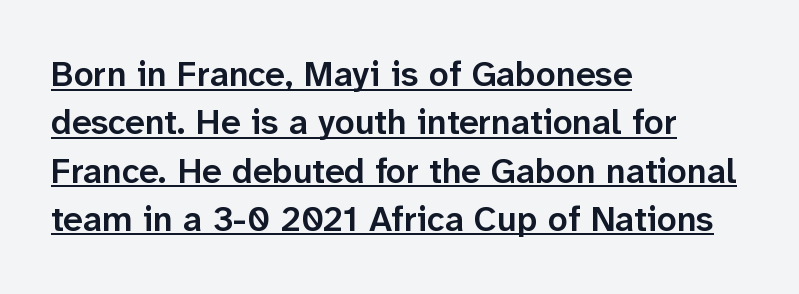
The image shows 35 px semibold sans-serif type, upright; set left-aligned, normal line spacing (1.38x), normal letter spacing, underlined; low stroke contrast and a medium x-height.
